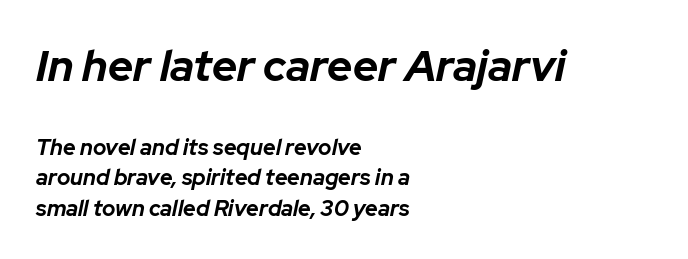
Character widths vary here, with narrow letters taking less room than wide ones. The passage is arranged the way most books set body copy — flush left. Underline: absent. Look at the glyph heights: the upper group is clearly the bigger setting.
